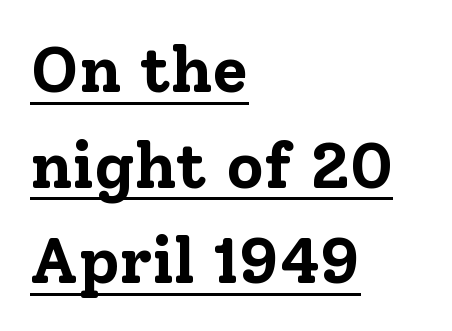
The letters advance in unequal steps, a hallmark of proportional type. Glyph-to-glyph distance matches everyday printed text. A typesetter would call this leading conventional body-copy spacing. The lettering is marked with a stroke running underneath it. In terms of posture, this sample is upright.
